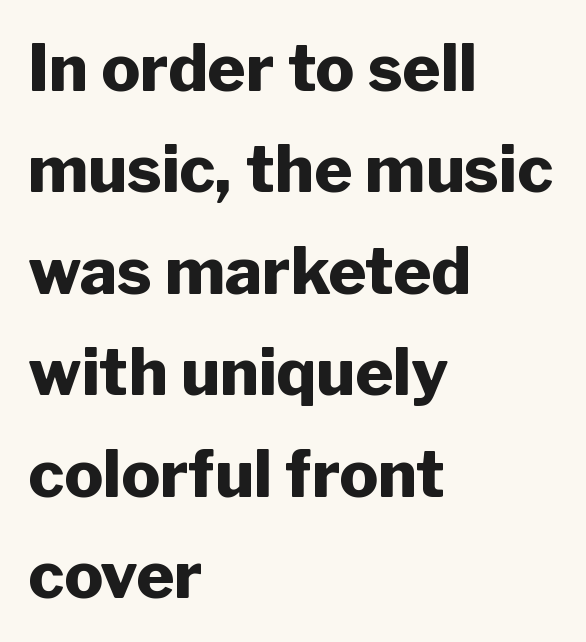
Q: Is the text bold? A: Yes.
Q: Is the text italic (slanted)? A: No, it is upright.
Q: Is the typeface a serif or a sans-serif typeface? A: Sans-serif.
Q: Is the text underlined? A: No.
Q: How is the paragraph aligned? A: Left-aligned.
Q: Is the spacing between letters normal or unusually wide? A: Normal.
Q: Is the spacing between lines tight, normal or loose? A: Normal.
Q: Width (condensed, normal, or wide)? A: Normal.
Q: Stroke contrast? A: Low.
Q: x-height? A: Medium.
Q: Monospaced? A: No.
